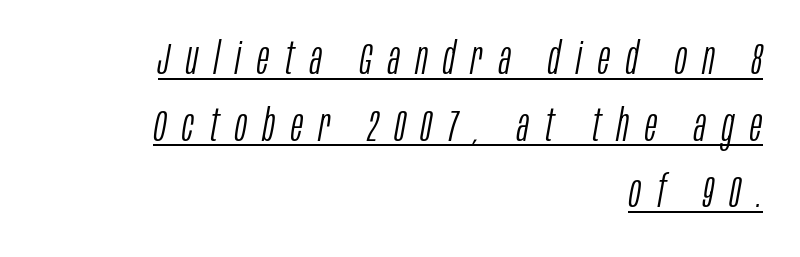
Q: Is the text bold? A: No.
Q: Is the text italic (slanted)? A: Yes, it leans right by about 10 degrees.
Q: Is the text underlined? A: Yes.
Q: How is the paragraph aligned? A: Right-aligned.
Q: Is the spacing between letters normal or unusually wide? A: Unusually wide.
Q: Is the spacing between lines tight, normal or loose? A: Normal.
Q: Width (condensed, normal, or wide)? A: Condensed.
Q: Stroke contrast? A: Low.
Q: x-height? A: Large.
Q: Monospaced? A: No.
